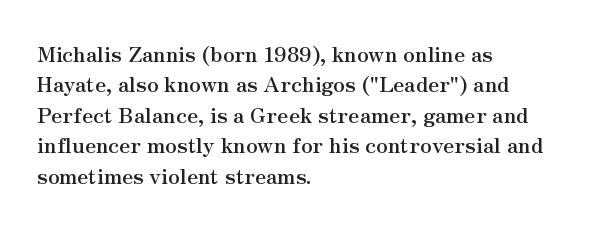
{"italic": "no", "bold": "yes", "underline": "no", "align": "left", "line_spacing": "normal", "line_spacing_ratio": 1.45, "letter_spacing": "normal", "letter_spacing_em": 0.0, "glyph_px": 21}
